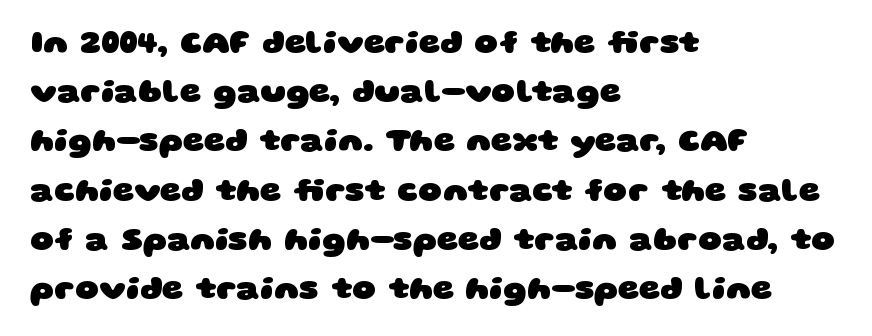
The image shows 33 px heavy, wide sans-serif type; set left-aligned, normal line spacing (1.49x), normal letter spacing, not underlined; low stroke contrast and a large x-height.
